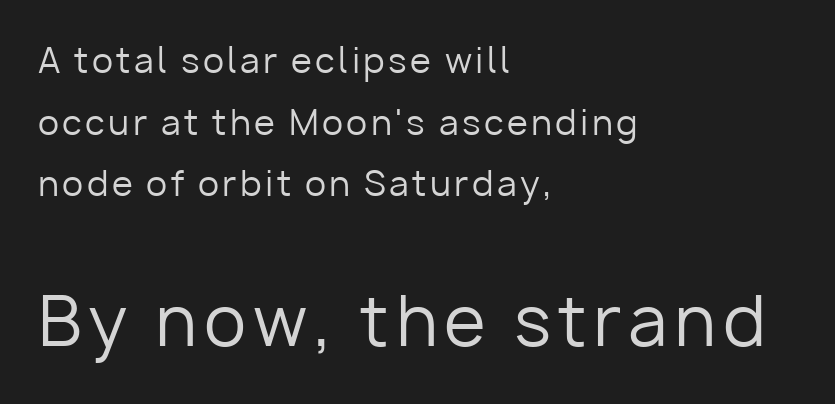
Q: Is the text bold? A: No.
Q: Is the text italic (slanted)? A: No, it is upright.
Q: Is the typeface a serif or a sans-serif typeface? A: Sans-serif.
Q: Is the text underlined? A: No.
Q: How is the paragraph aligned? A: Left-aligned.
Q: Which block of text is set in a larger size, the first (top) or the second (bottom)? A: The second (bottom) one.
Q: Width (condensed, normal, or wide)? A: Normal.
Q: Stroke contrast? A: Low.
Q: x-height? A: Medium.
Q: Monospaced? A: No.
